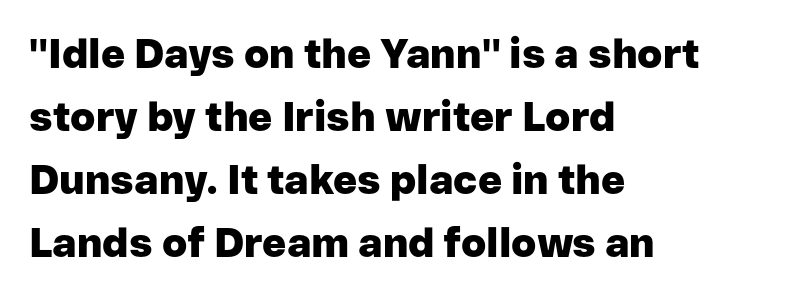
Is there much room between lines? A standard amount, neither cramped nor airy. Does the weight exceed regular? Yes, all the way to bold. The rendering uses natural spacing where letterforms have individual widths. Letterform terminals end flat and unadorned throughout the passage. These lines are set flush left with a ragged right edge. Words appear dense and cohesive because spacing is normal.
